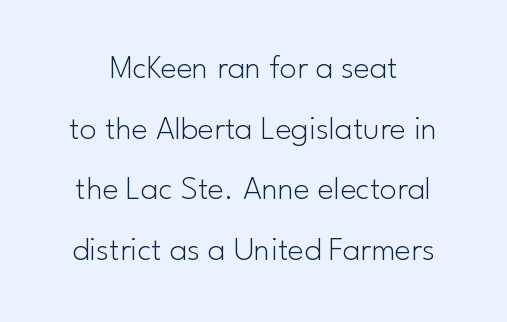
Q: Is the text bold? A: No.
Q: Is the text italic (slanted)? A: No, it is upright.
Q: Is the typeface a serif or a sans-serif typeface? A: Sans-serif.
Q: Is the text underlined? A: No.
Q: How is the paragraph aligned? A: Centered.
Q: Is the spacing between letters normal or unusually wide? A: Normal.
Q: Width (condensed, normal, or wide)? A: Normal.
Q: Stroke contrast? A: Low.
Q: x-height? A: Small.
Q: Monospaced? A: No.
